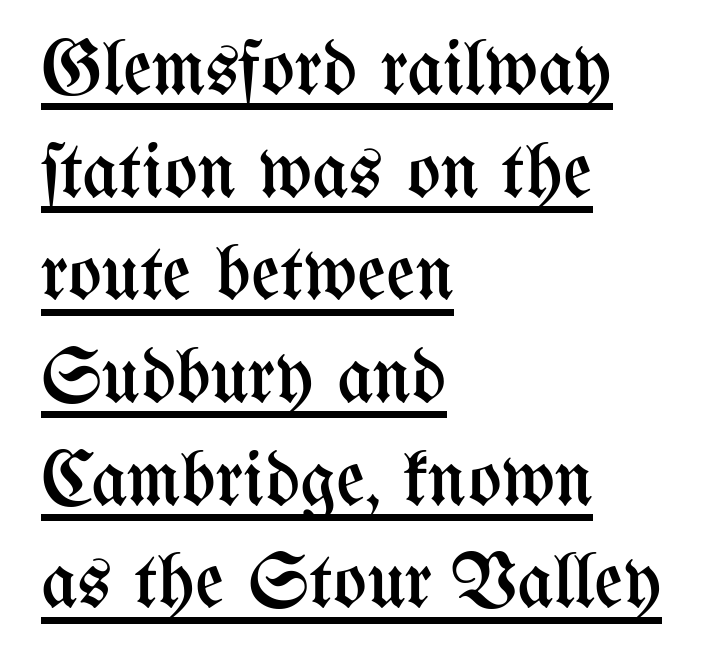
{"italic": "no", "bold": "no", "weight": "regular", "width": "condensed", "stroke_contrast": "medium", "x_height": "medium", "monospaced": "no", "underline": "yes", "align": "left", "line_spacing": "normal", "line_spacing_ratio": 1.3, "letter_spacing": "normal", "letter_spacing_em": 0.0, "glyph_px": 79}
